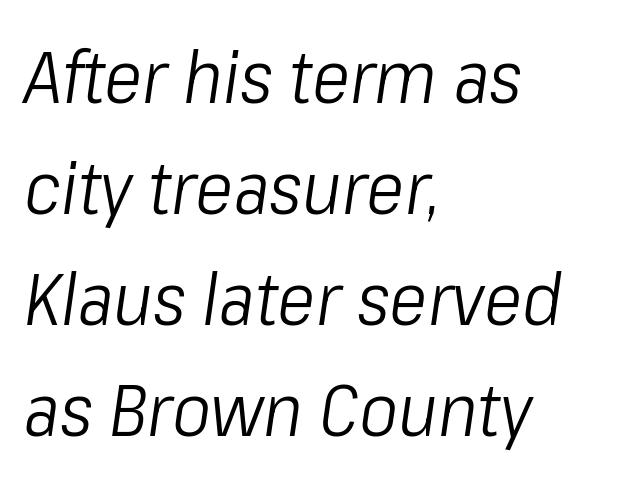
Q: Is the text bold? A: No.
Q: Is the text italic (slanted)? A: Yes, it leans right by about 8 degrees.
Q: Is the text underlined? A: No.
Q: How is the paragraph aligned? A: Left-aligned.
Q: Is the spacing between letters normal or unusually wide? A: Normal.
Q: Is the spacing between lines tight, normal or loose? A: Normal.
Q: Width (condensed, normal, or wide)? A: Condensed.
Q: Stroke contrast? A: Low.
Q: x-height? A: Medium.
Q: Monospaced? A: No.
